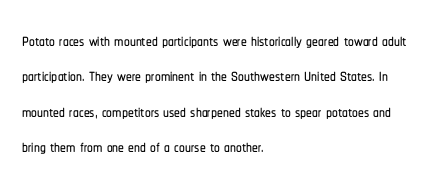
Q: Is the text italic (slanted)? A: No, it is upright.
Q: Is the text underlined? A: No.
Q: How is the paragraph aligned? A: Left-aligned.
Q: Is the spacing between letters normal or unusually wide? A: Normal.
Q: Is the spacing between lines tight, normal or loose? A: Normal.
